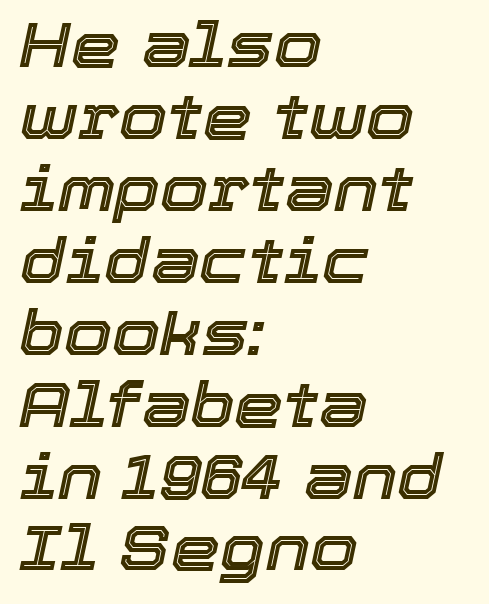
Each letter keeps its own natural width here, so spacing adapts to shape. The string is rendered with underlining switched off. No extra tracking has been applied to these lines. In CSS terms this would be text-align: left. Italic: yes, the glyphs are oblique.
